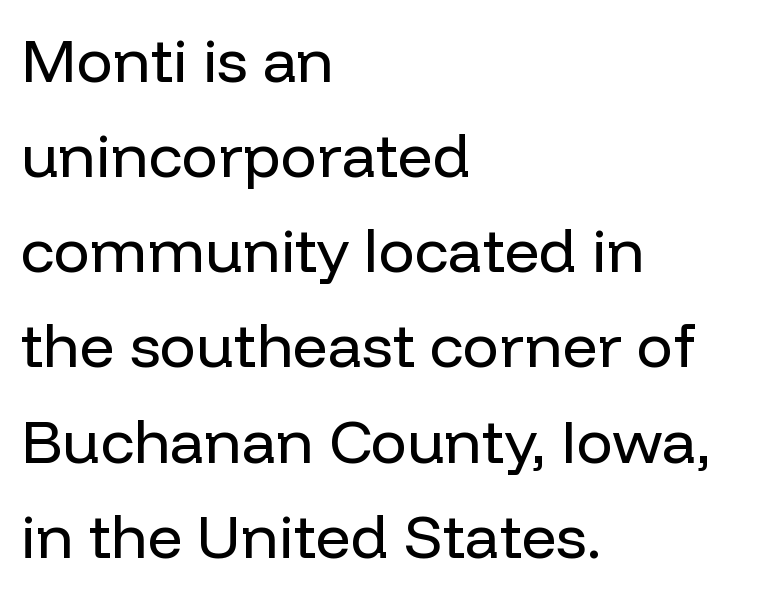
Weight: in the light-to-regular range. Only glyphs here, with clear space below each row. These lines keep a tight, regular rhythm from letter to letter. Each line starts at the same left margin while the right side varies. Here the designer chose a conventional face with non-uniform glyph widths.
